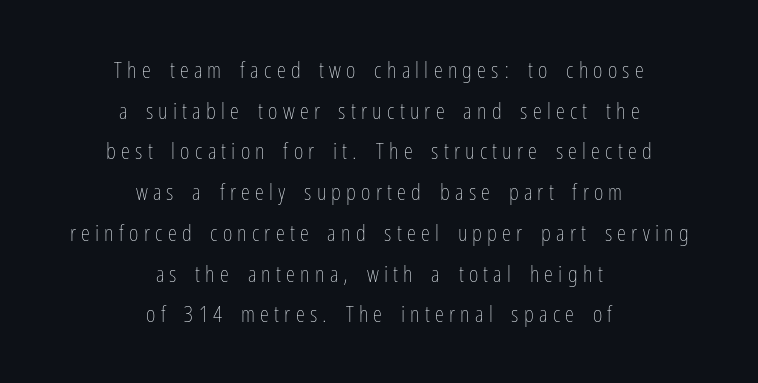
{"italic": "no", "bold": "no", "underline": "no", "align": "center", "line_spacing_ratio": 1.77, "letter_spacing": "wide", "letter_spacing_em": 0.23, "glyph_px": 23}
